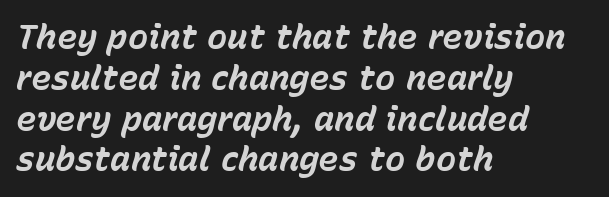
The image shows 34 px bold type, italic (leaning right); set left-aligned, line spacing 1.2x, normal letter spacing, not underlined; low stroke contrast and a medium x-height.
